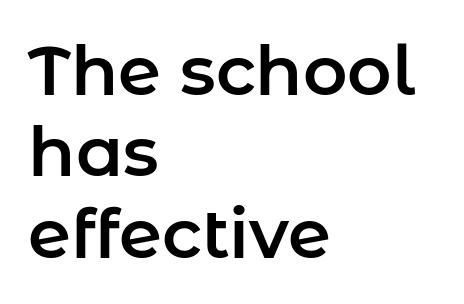
Q: Is the text italic (slanted)? A: No, it is upright.
Q: Is the typeface a serif or a sans-serif typeface? A: Sans-serif.
Q: Is the text underlined? A: No.
Q: How is the paragraph aligned? A: Left-aligned.
Q: Is the spacing between letters normal or unusually wide? A: Normal.
Q: Width (condensed, normal, or wide)? A: Normal.
Q: Stroke contrast? A: Low.
Q: x-height? A: Medium.
Q: Monospaced? A: No.
